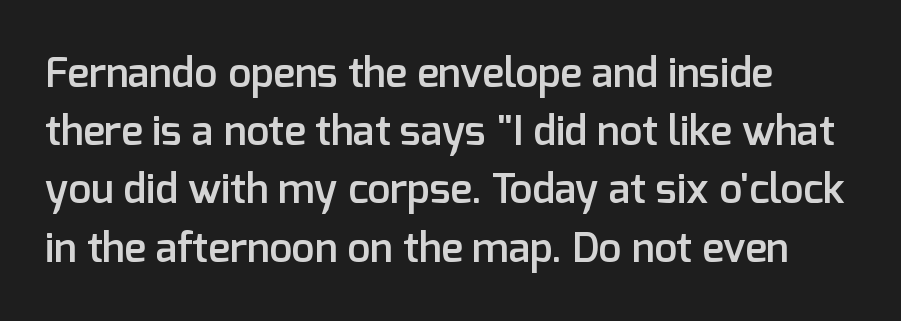
The image shows 41 px semibold sans-serif type, upright; set left-aligned, normal line spacing (1.42x), normal letter spacing, not underlined; low stroke contrast and a medium x-height.
